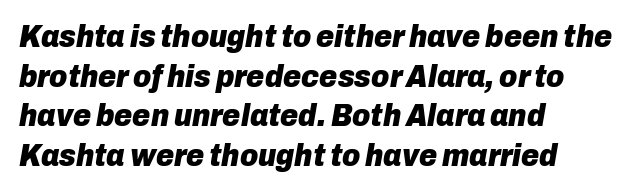
{"italic": "yes", "lean": "right", "slant_degrees": 10, "bold": "yes", "weight": "heavy", "width": "normal", "stroke_contrast": "low", "x_height": "medium", "monospaced": "no", "underline": "no", "align": "left", "line_spacing": "normal", "line_spacing_ratio": 1.28, "letter_spacing": "normal", "letter_spacing_em": 0.0, "glyph_px": 31}
